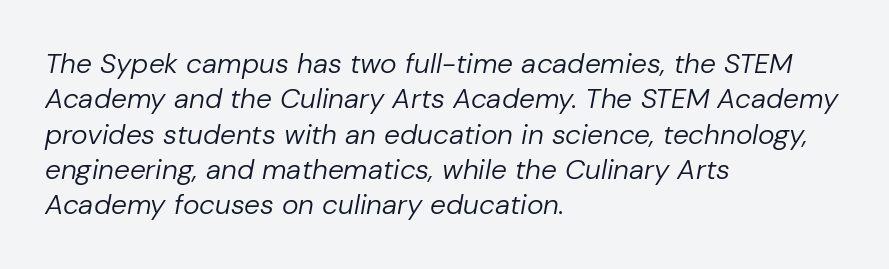
You could not count columns in this text — the font is proportionally spaced. Observe the ordinary spacing: letters are neighbours, not strangers. Regarding leading, the lines here are spaced in the standard way. Is the stroke heavy? The answer is a plain regular-or-lighter. The string is rendered with underlining switched off. All the whitespace from short lines collects on the right.
